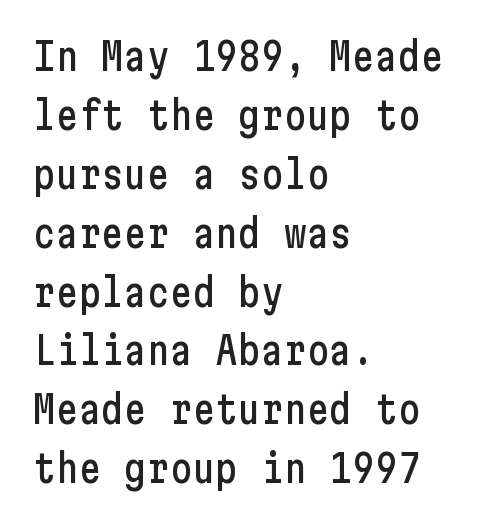
The image shows 38 px condensed sans-serif type, upright; set left-aligned, normal line spacing (1.55x), normal letter spacing, not underlined; low stroke contrast and a medium x-height.
